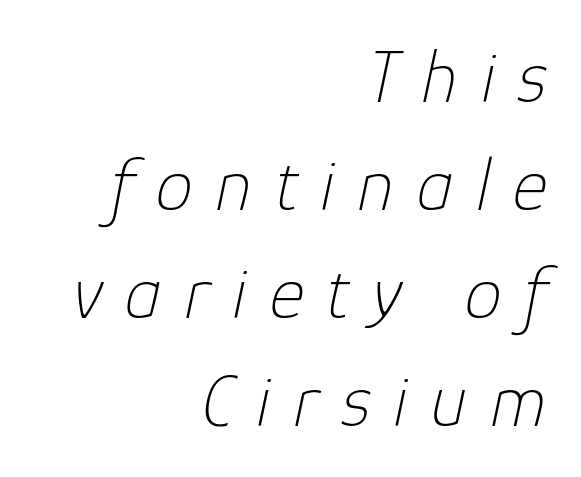
{"italic": "yes", "lean": "right", "slant_degrees": 12, "bold": "no", "weight": "thin", "width": "normal", "stroke_contrast": "low", "x_height": "medium", "monospaced": "no", "underline": "no", "align": "right", "line_spacing": "normal", "line_spacing_ratio": 1.44, "letter_spacing": "wide", "letter_spacing_em": 0.3, "glyph_px": 75}
